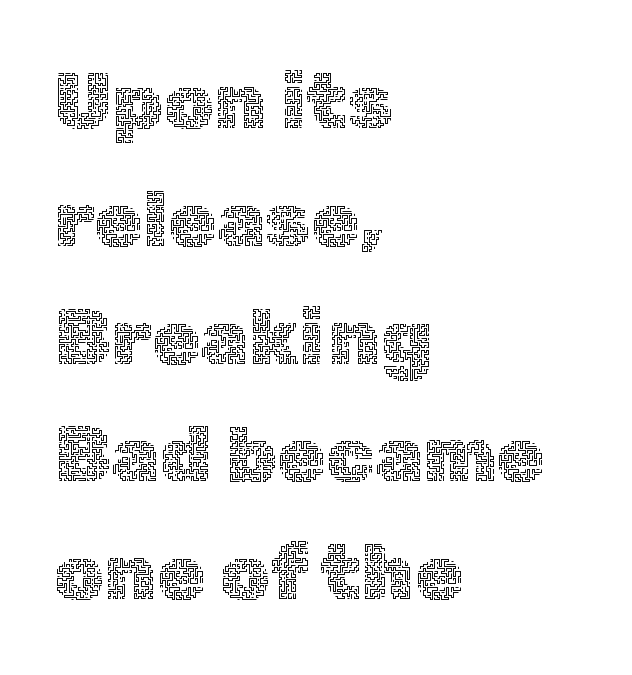
Q: Is the text bold? A: No.
Q: Is the text italic (slanted)? A: No, it is upright.
Q: Is the text underlined? A: No.
Q: How is the paragraph aligned? A: Left-aligned.
Q: Is the spacing between letters normal or unusually wide? A: Normal.
Q: Is the spacing between lines tight, normal or loose? A: Normal.
Q: Width (condensed, normal, or wide)? A: Normal.
Q: x-height? A: Medium.
Q: Monospaced? A: No.
